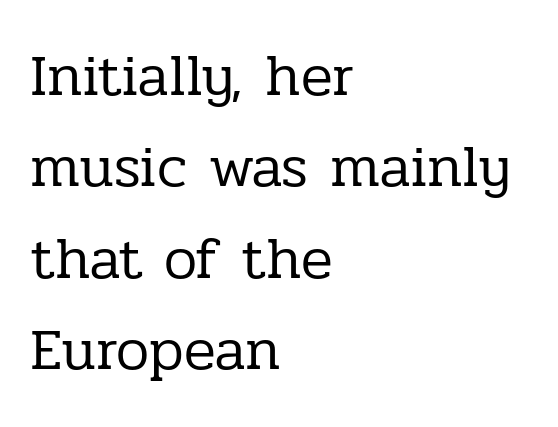
The type sits square on the baseline with zero lean. These glyphs show unthickened strokes, regular width or finer. These lines are set flush left with a ragged right edge. The face used here is rendered with its standard letterfit. Is this a fixed-width face? No — the glyphs have proportional, varying widths.
